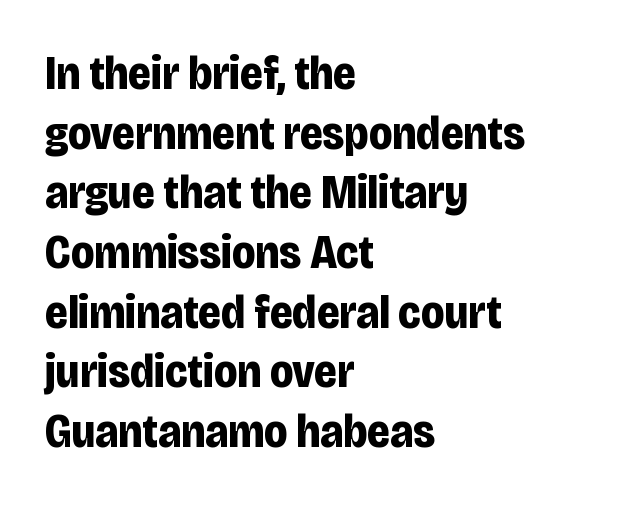
{"serif": "no", "italic": "no", "bold": "yes", "weight": "bold", "width": "condensed", "stroke_contrast": "low", "x_height": "large", "monospaced": "no", "underline": "no", "align": "left", "line_spacing": "normal", "line_spacing_ratio": 1.27, "letter_spacing": "normal", "letter_spacing_em": 0.0, "glyph_px": 47}
